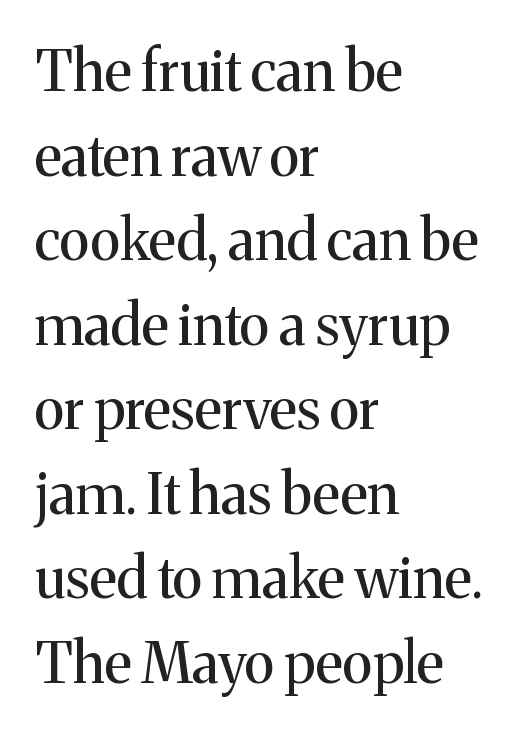
Quick note: underline off. The letters carry serifs — small finishing strokes at the ends of their stems. Style check: upright. Heaviness? Minimal to ordinary, like unemphasized prose.
